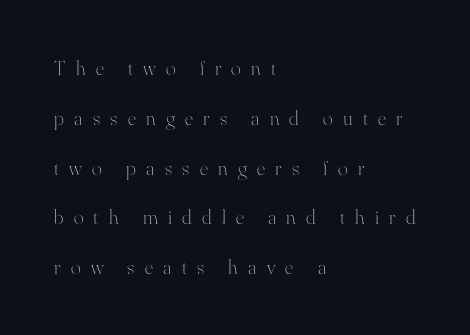
There is plenty of visible air inserted between adjacent glyphs. Ordinary non-slanted type is in use. One-word summary of the alignment: left. Nothing heavy about these letters — not bold at all. Students, observe: this is what heavily led, spacious text looks like. Each row of text sits above clean, open space.
